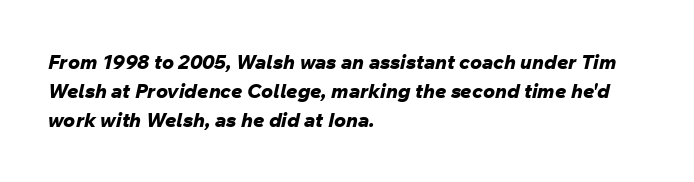
Q: Is the text bold? A: Yes.
Q: Is the text italic (slanted)? A: Yes, it leans right by about 12 degrees.
Q: Is the text underlined? A: No.
Q: How is the paragraph aligned? A: Left-aligned.
Q: Is the spacing between letters normal or unusually wide? A: Normal.
Q: Is the spacing between lines tight, normal or loose? A: Normal.
